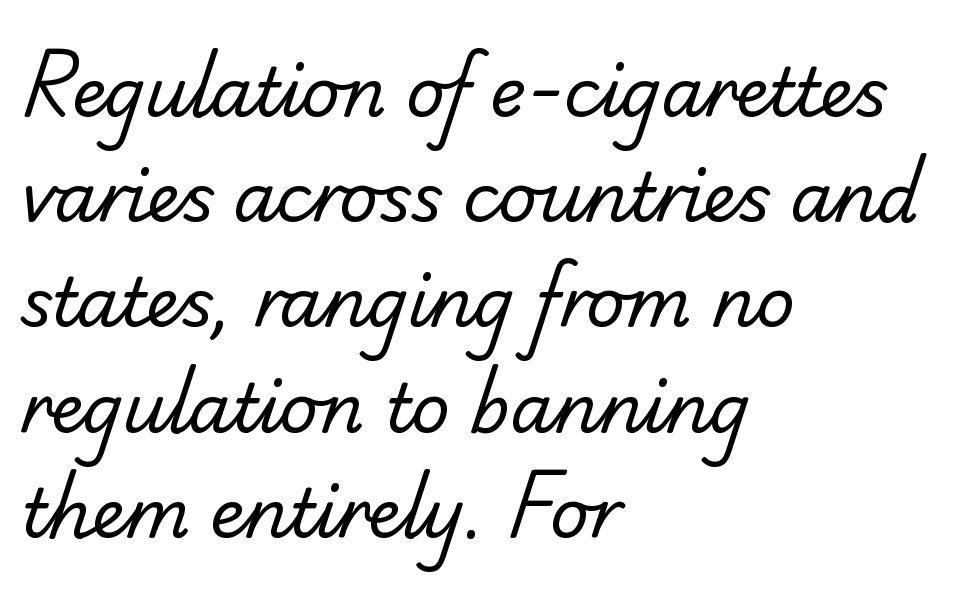
The image shows 67 px regular-weight sans-serif type; set left-aligned, normal line spacing (1.57x), normal letter spacing, not underlined; low stroke contrast and a small x-height.
